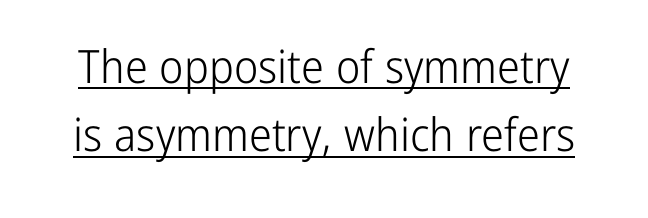
The image shows 46 px light, condensed sans-serif type, upright; set normal line spacing (1.48x), normal letter spacing, underlined; low stroke contrast and a medium x-height.
